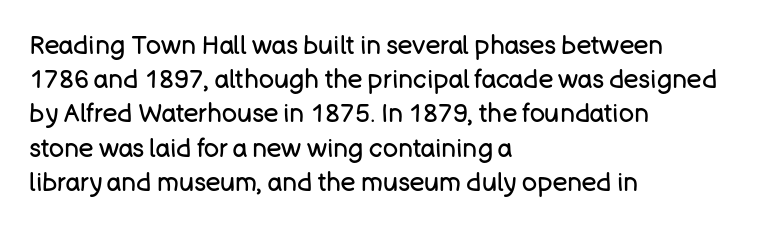
{"italic": "no", "bold": "no", "underline": "no", "align": "left", "line_spacing": "normal", "line_spacing_ratio": 1.37, "letter_spacing": "normal", "letter_spacing_em": 0.0, "glyph_px": 25}
